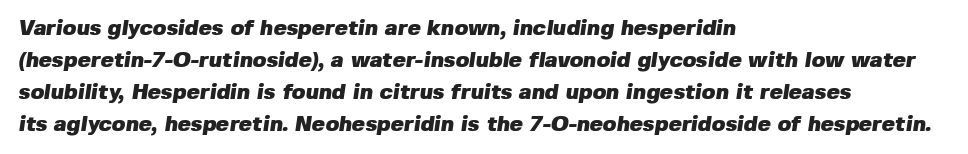
Unmarked baselines from the first word to the last. This rendering leaves character spacing at its baseline value. If you drew a ruler down the left edge, every line would touch it. The rendering uses a bold face; every stroke is thick and dark. Notice how descenders clear the ascenders below comfortably — that's standard leading.
